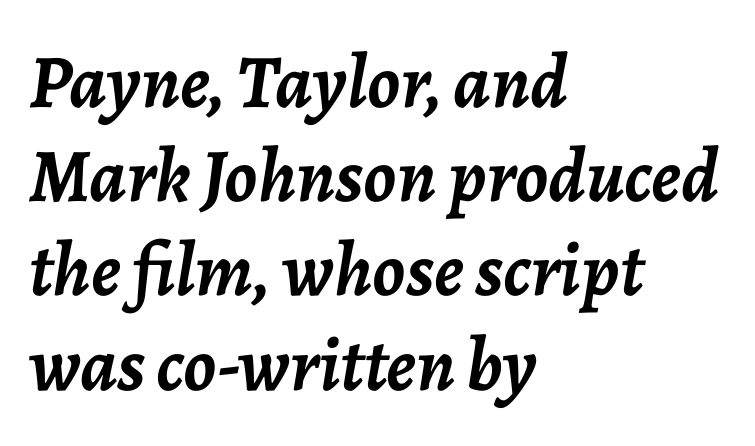
{"italic": "yes", "lean": "right", "slant_degrees": 7, "bold": "yes", "weight": "semibold", "width": "normal", "stroke_contrast": "low", "x_height": "medium", "monospaced": "no", "underline": "no", "align": "left", "line_spacing_ratio": 1.24, "letter_spacing": "normal", "letter_spacing_em": 0.0, "glyph_px": 76}
